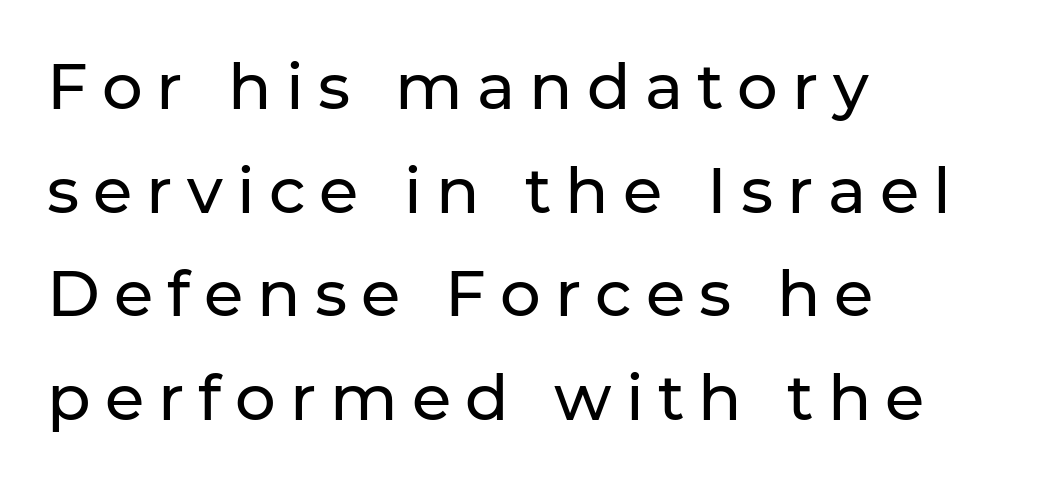
Spacing verdict: proportional, widths tailored to each character. I'd call this a sans setting — the letters go barefoot. Line starts are locked; line ends wander. Descender tails drop into unmarked territory. Every stem runs plumb, perpendicular to the baseline.
